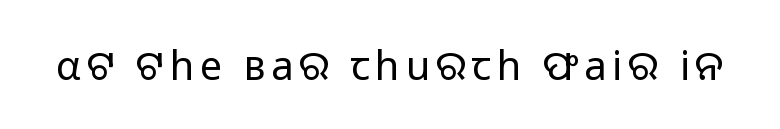
Does the type have serifs? No, each stem ends abruptly. Proportional: the letters do not fall into vertical columns. The space directly below the letters is spotless. The type sits square on the baseline with zero lean. Counters stay open thanks to moderate or lighter strokes.
